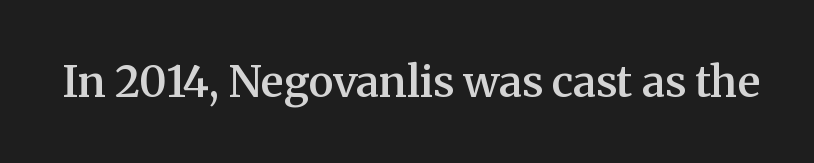
The letters are semibold — heavier than regular but short of a full bold. Serif or sans? Serif — the stroke terminals have little feet. The glyphs are unaccompanied by any horizontal stroke below them. Characters remain perfectly vertical along every line. The type is set solid horizontally, with unmodified tracking.
